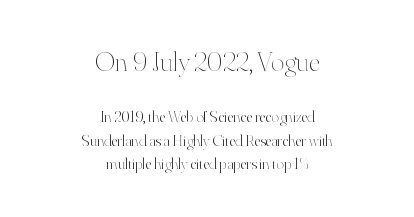
{"italic": "no", "bold": "no", "weight": "thin", "width": "normal", "stroke_contrast": "high", "x_height": "small", "monospaced": "no", "underline": "no", "align": "center", "line_spacing": "normal", "line_spacing_ratio": 1.46, "letter_spacing": "normal", "letter_spacing_em": 0.0, "larger_block": "first", "size_ratio": 1.75, "glyph_px": 28}
